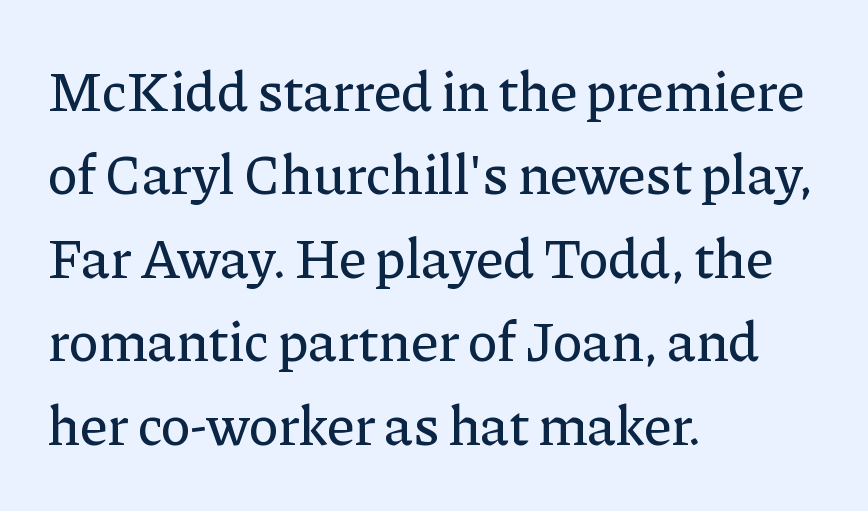
{"serif": "yes", "italic": "no", "width": "normal", "stroke_contrast": "low", "x_height": "medium", "monospaced": "no", "underline": "no", "align": "left", "line_spacing": "normal", "line_spacing_ratio": 1.49, "letter_spacing": "normal", "letter_spacing_em": 0.0, "glyph_px": 56}
